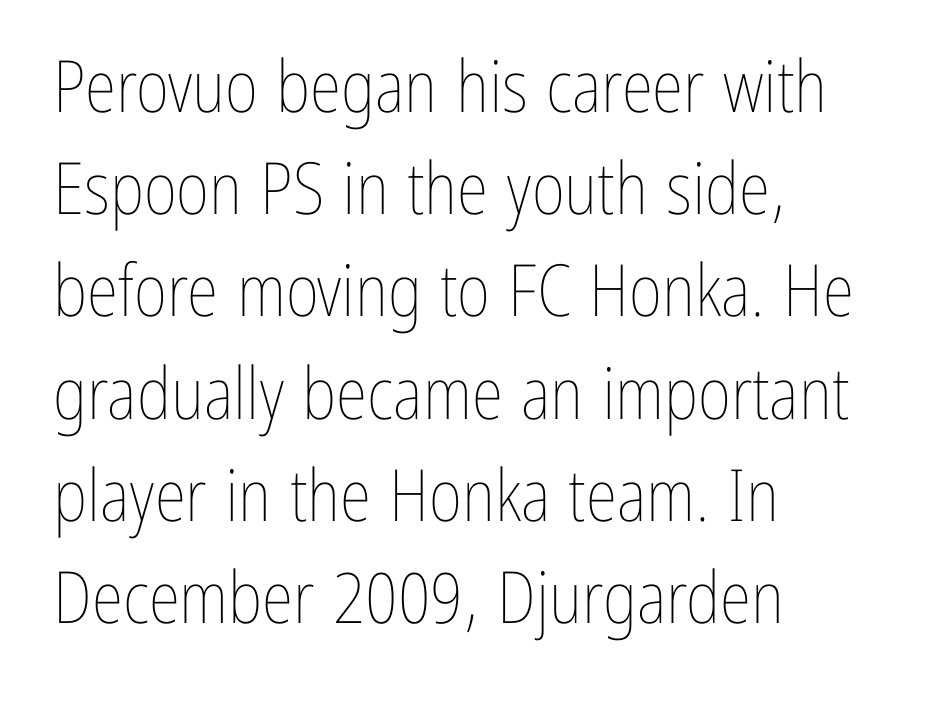
{"italic": "no", "bold": "no", "weight": "thin", "width": "condensed", "stroke_contrast": "low", "x_height": "medium", "monospaced": "no", "underline": "no", "align": "left", "line_spacing": "normal", "line_spacing_ratio": 1.42, "letter_spacing": "normal", "letter_spacing_em": 0.0, "glyph_px": 72}
